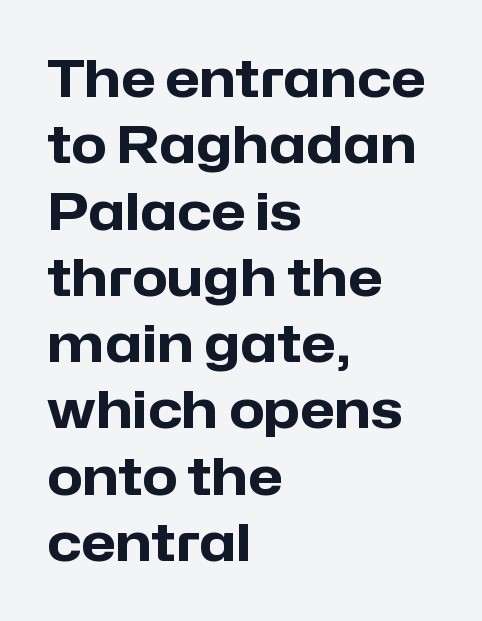
{"serif": "no", "italic": "no", "bold": "yes", "weight": "heavy", "width": "normal", "stroke_contrast": "low", "x_height": "medium", "monospaced": "no", "underline": "no", "align": "left", "line_spacing": "normal", "line_spacing_ratio": 1.3, "letter_spacing": "normal", "letter_spacing_em": 0.0, "glyph_px": 51}
